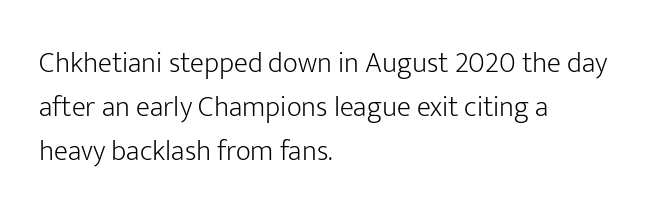
The image shows 29 px light sans-serif type, upright; set left-aligned, normal line spacing (1.51x), normal letter spacing, not underlined; low stroke contrast and a medium x-height.
